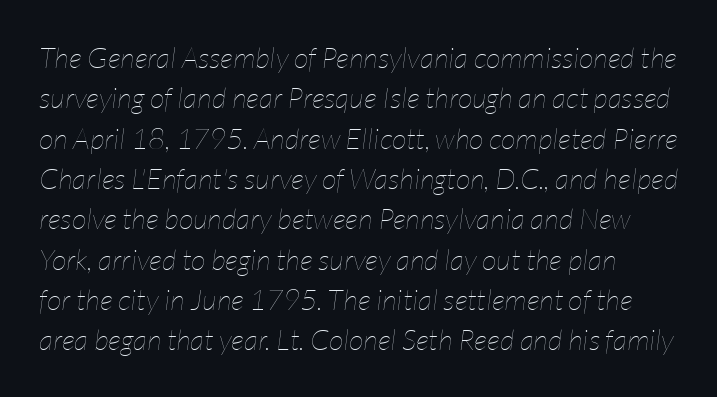
Rows of type keep a routine distance in the vertical direction. Caption: face not bold, strokes unweighted. Descenders hang freely into open space. This sample uses an oblique cut, with every glyph tilted off the vertical. Is this a fixed-width face? No — the glyphs have proportional, varying widths.
